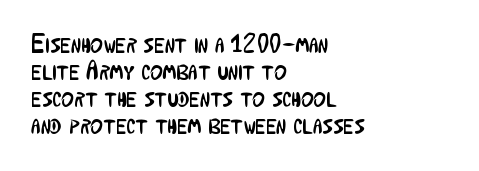
This block would grow much taller if given ordinary leading; it's compressed now. No word sits above an underline. Line starts are locked; line ends wander. Stroke thickness stays within the range of a standard reading face or lighter. In terms of letterspacing, this is plain default setting.
